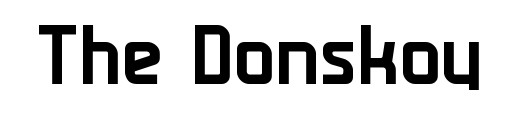
Q: Is the text italic (slanted)? A: No, it is upright.
Q: Is the typeface a serif or a sans-serif typeface? A: Sans-serif.
Q: Is the text underlined? A: No.
Q: Is the spacing between letters normal or unusually wide? A: Normal.
Q: Width (condensed, normal, or wide)? A: Normal.
Q: Stroke contrast? A: Low.
Q: x-height? A: Medium.
Q: Monospaced? A: No.
